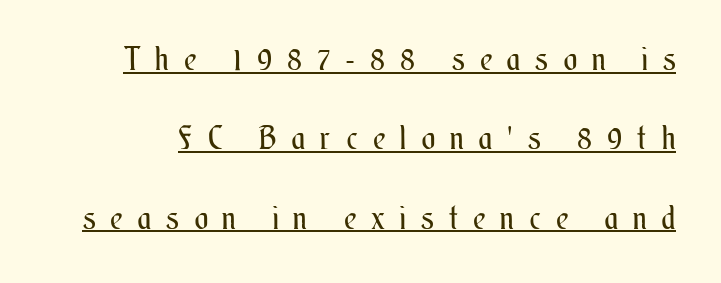
Q: Is the text bold? A: No.
Q: Is the text italic (slanted)? A: No, it is upright.
Q: Is the text underlined? A: Yes.
Q: Is the spacing between letters normal or unusually wide? A: Unusually wide.
Q: Is the spacing between lines tight, normal or loose? A: Loose.
Q: Width (condensed, normal, or wide)? A: Condensed.
Q: Stroke contrast? A: Medium.
Q: x-height? A: Small.
Q: Monospaced? A: No.
